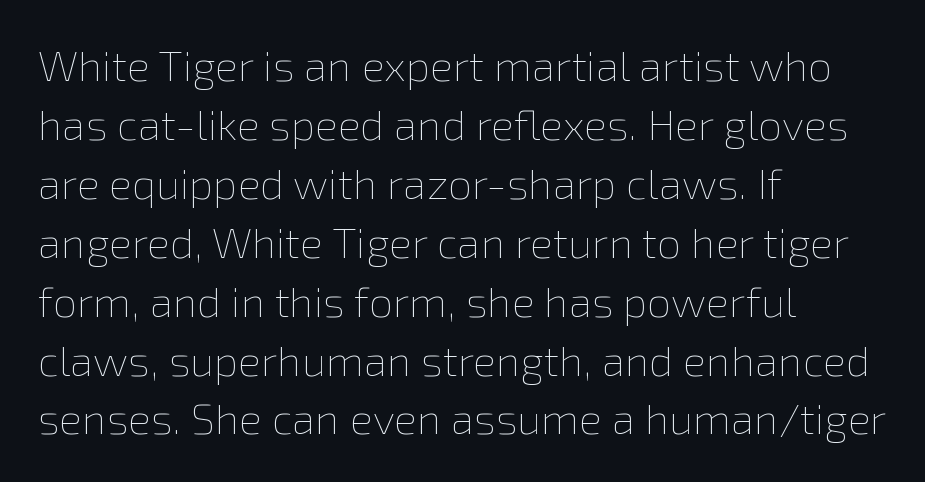
The image shows 43 px thin type, upright; set left-aligned, normal line spacing (1.37x), normal letter spacing, not underlined; low stroke contrast and a medium x-height.
